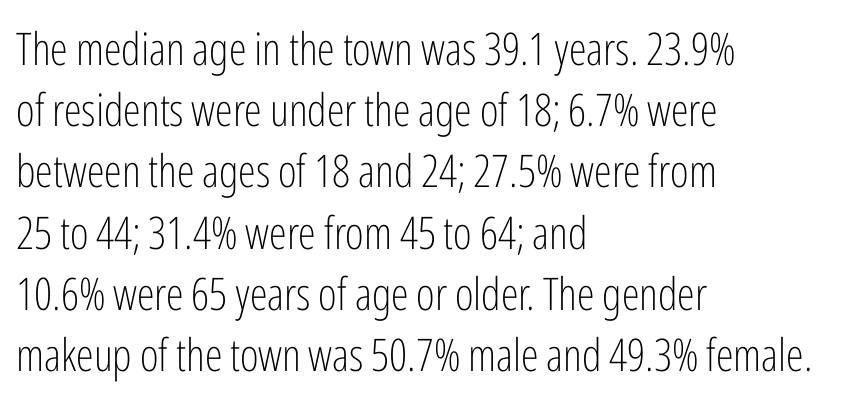
{"serif": "no", "italic": "no", "bold": "no", "weight": "light", "width": "condensed", "stroke_contrast": "low", "x_height": "medium", "monospaced": "no", "underline": "no", "align": "left", "line_spacing": "normal", "line_spacing_ratio": 1.36, "letter_spacing": "normal", "letter_spacing_em": 0.0, "glyph_px": 45}
